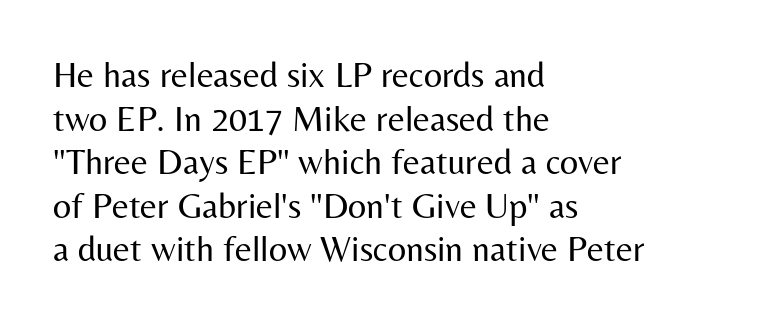
Check where the strokes stop: nothing finishes them off — pure sans. Letters rest on an invisible, unmarked baseline. Tracking here is standard; glyphs follow each other at the usual distance. This sample is left-justified, so line endings fall wherever the words run out. Do the characters align in a grid? No, the font is proportional. Vertical strokes here are truly vertical.
